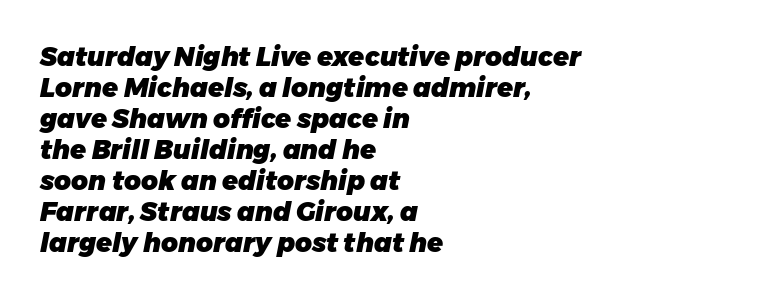
The image shows 26 px bold type, italic (leaning right); set left-aligned, line spacing 1.19x, normal letter spacing, not underlined.
